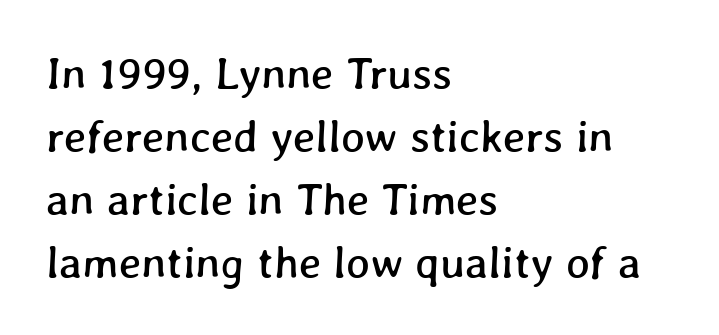
{"width": "normal", "stroke_contrast": "low", "x_height": "medium", "monospaced": "no", "underline": "no", "align": "left", "line_spacing": "normal", "line_spacing_ratio": 1.4, "letter_spacing": "normal", "letter_spacing_em": 0.0, "glyph_px": 45}
